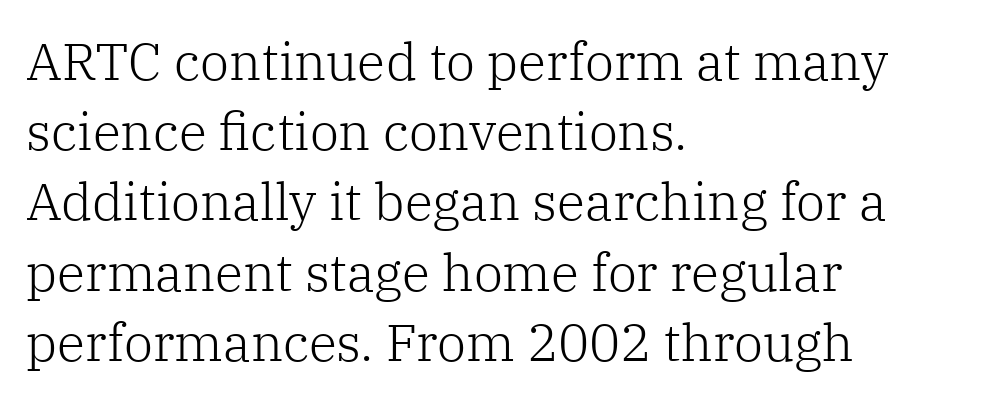
The image shows 52 px light serif type, upright; set left-aligned, normal line spacing (1.35x), normal letter spacing, not underlined; low stroke contrast and a medium x-height.
